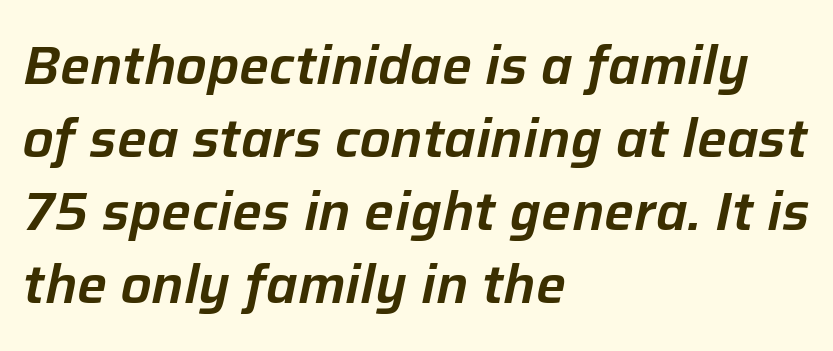
Note the varied advance widths — an 'i' is clearly narrower than an 'm'. The compositor pushed each line to the left boundary. The horizontal fit of the characters is conventional and even. The foot of each line stays bare and open. Posture: slanted. Interline gaps are of average width in this sample.
